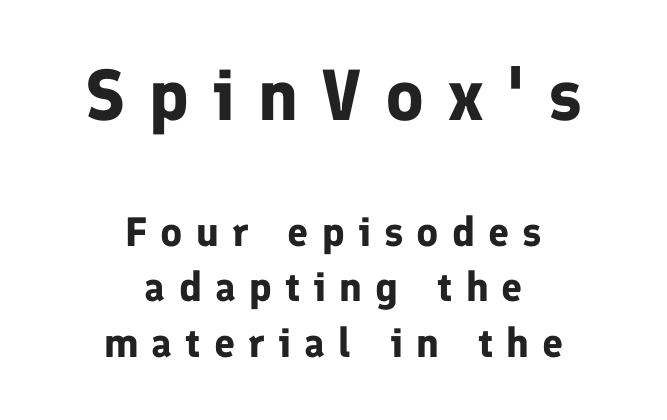
Q: Is the text bold? A: Yes.
Q: Is the text italic (slanted)? A: No, it is upright.
Q: Is the typeface a serif or a sans-serif typeface? A: Sans-serif.
Q: Is the text underlined? A: No.
Q: How is the paragraph aligned? A: Centered.
Q: Is the spacing between letters normal or unusually wide? A: Unusually wide.
Q: Is the spacing between lines tight, normal or loose? A: Normal.
Q: Which block of text is set in a larger size, the first (top) or the second (bottom)? A: The first (top) one.
Q: Width (condensed, normal, or wide)? A: Normal.
Q: Stroke contrast? A: Low.
Q: x-height? A: Medium.
Q: Monospaced? A: No.
